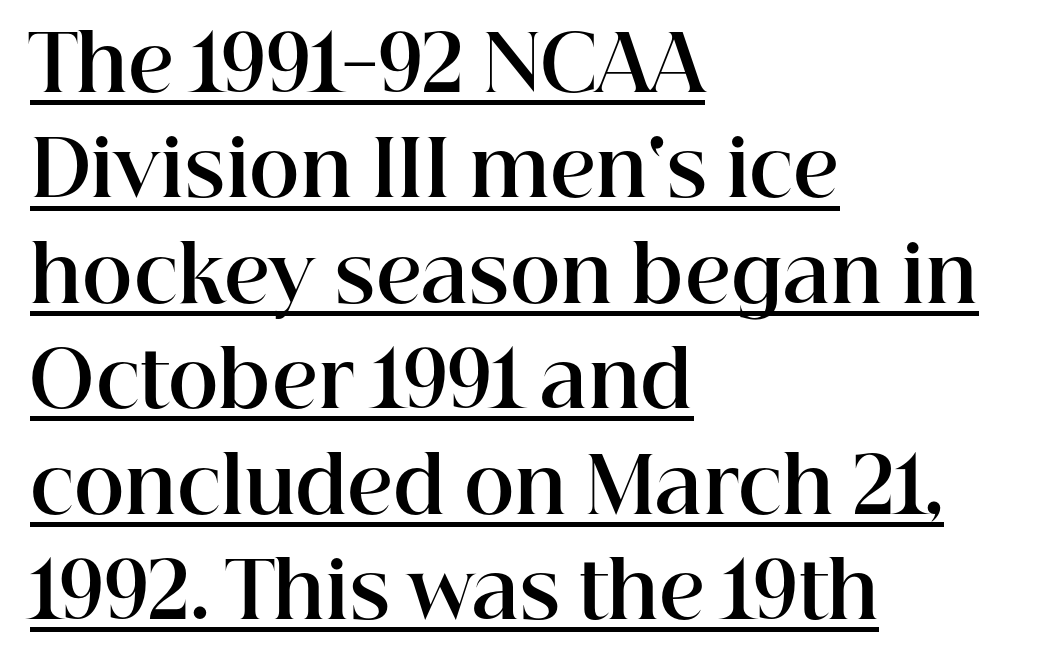
{"serif": "yes", "italic": "no", "bold": "yes", "weight": "bold", "width": "normal", "stroke_contrast": "high", "x_height": "medium", "monospaced": "no", "underline": "yes", "align": "left", "line_spacing": "normal", "line_spacing_ratio": 1.37, "letter_spacing": "normal", "letter_spacing_em": 0.0, "glyph_px": 77}
